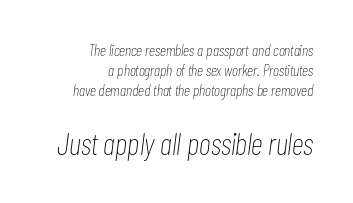
Q: Is the text bold? A: No.
Q: Is the text italic (slanted)? A: Yes, it leans right by about 7 degrees.
Q: Is the text underlined? A: No.
Q: How is the paragraph aligned? A: Right-aligned.
Q: Is the spacing between letters normal or unusually wide? A: Normal.
Q: Which block of text is set in a larger size, the first (top) or the second (bottom)? A: The second (bottom) one.
Q: Width (condensed, normal, or wide)? A: Condensed.
Q: Stroke contrast? A: Low.
Q: x-height? A: Medium.
Q: Monospaced? A: No.
